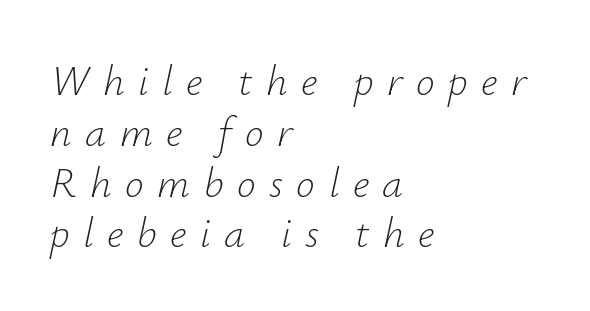
{"italic": "yes", "lean": "right", "slant_degrees": 12, "bold": "no", "weight": "light", "width": "normal", "stroke_contrast": "low", "x_height": "small", "monospaced": "no", "underline": "no", "align": "left", "line_spacing_ratio": 1.21, "letter_spacing": "wide", "letter_spacing_em": 0.32, "glyph_px": 42}
